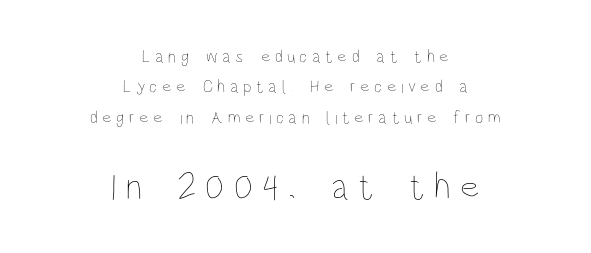
The rendering uses natural spacing where letterforms have individual widths. Any mark beneath the type? The region is blank. Horizontal bands of white between lines are of average thickness. Weight: in the light-to-regular range. These lines have a slow, spaced-out rhythm from letter to letter.
